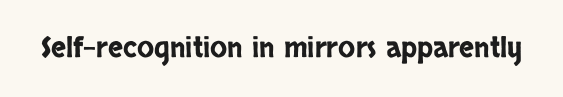
{"serif": "no", "italic": "no", "width": "condensed", "stroke_contrast": "low", "x_height": "large", "monospaced": "no", "underline": "no", "letter_spacing": "normal", "letter_spacing_em": 0.0, "glyph_px": 28}
